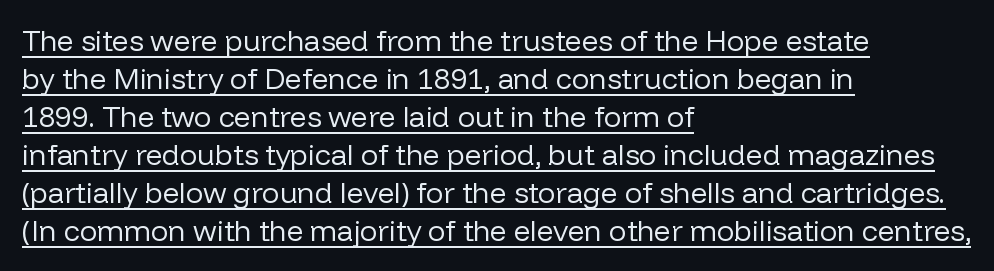
Q: Is the text bold? A: No.
Q: Is the text italic (slanted)? A: No, it is upright.
Q: Is the typeface a serif or a sans-serif typeface? A: Sans-serif.
Q: Is the text underlined? A: Yes.
Q: How is the paragraph aligned? A: Left-aligned.
Q: Is the spacing between letters normal or unusually wide? A: Normal.
Q: Is the spacing between lines tight, normal or loose? A: Normal.
Q: Width (condensed, normal, or wide)? A: Normal.
Q: Stroke contrast? A: Low.
Q: x-height? A: Medium.
Q: Monospaced? A: No.
